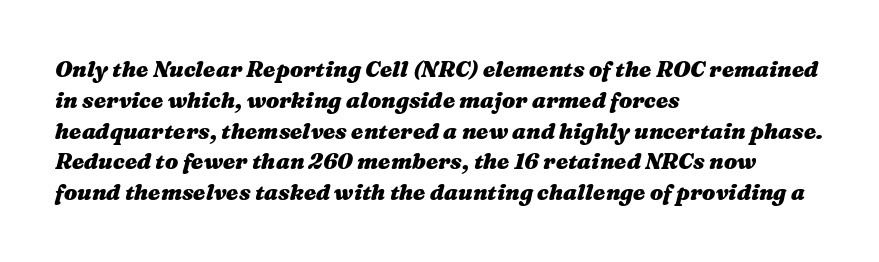
{"italic": "yes", "lean": "right", "slant_degrees": 16, "bold": "yes", "underline": "no", "align": "left", "line_spacing": "normal", "line_spacing_ratio": 1.4, "letter_spacing": "normal", "letter_spacing_em": 0.0, "glyph_px": 22}
